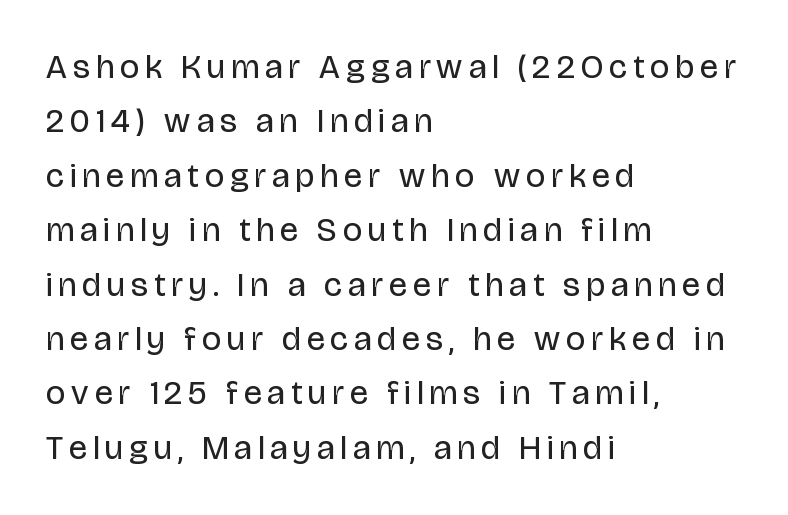
This rendering uses left alignment, leaving the right contour irregular. You could not count columns in this text — the font is proportionally spaced. Rows of type keep a routine distance in the vertical direction. Just letters on the line, the space beneath them empty. Unlike italic type, these characters show no tilt at all.
